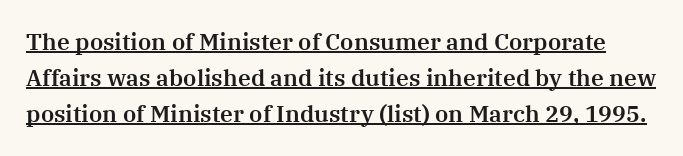
Underlining? Definitely there. Students, note that the glyphs here touch the page at normal intervals. These lines were composed using upright roman letters. Whoever set this chose a conventional vertical rhythm.
